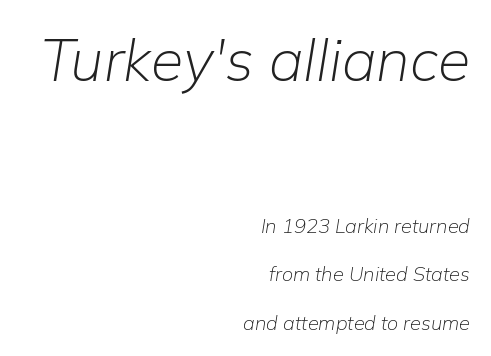
Q: Is the text bold? A: No.
Q: Is the text italic (slanted)? A: Yes, it leans right by about 9 degrees.
Q: Is the text underlined? A: No.
Q: How is the paragraph aligned? A: Right-aligned.
Q: Is the spacing between letters normal or unusually wide? A: Normal.
Q: Is the spacing between lines tight, normal or loose? A: Loose.
Q: Which block of text is set in a larger size, the first (top) or the second (bottom)? A: The first (top) one.
Q: Width (condensed, normal, or wide)? A: Normal.
Q: Stroke contrast? A: Low.
Q: x-height? A: Medium.
Q: Monospaced? A: No.
